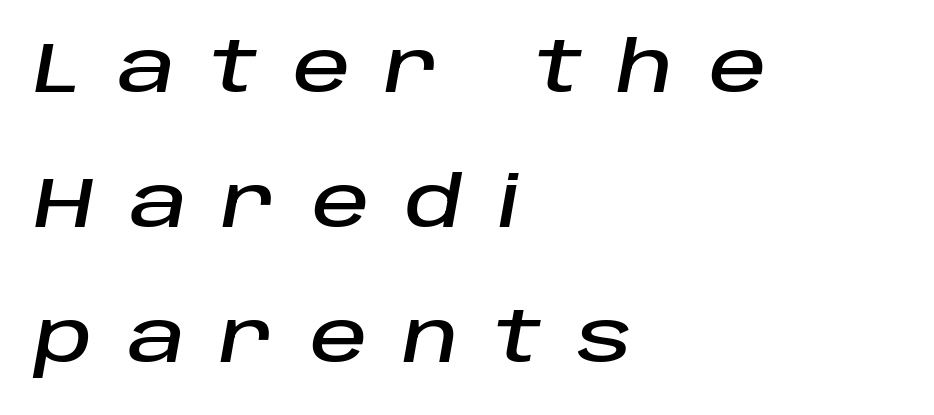
The image shows 71 px text type, italic (leaning right); set left-aligned, loose line spacing (1.9x), unusually wide letter spacing (+0.5 em), not underlined; low stroke contrast and a large x-height.
